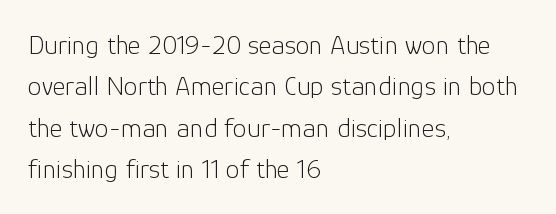
{"serif": "no", "italic": "no", "bold": "no", "weight": "light", "width": "normal", "stroke_contrast": "low", "x_height": "medium", "monospaced": "no", "underline": "no", "align": "left", "line_spacing": "normal", "line_spacing_ratio": 1.48, "letter_spacing": "normal", "letter_spacing_em": 0.0, "glyph_px": 28}
